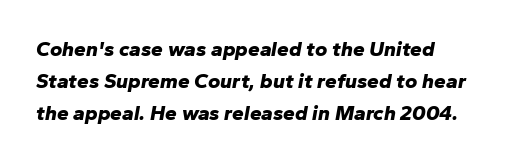
Anything drawn beneath the words? Only blank space. Normally led — the rows are evenly, conventionally spaced. In terms of posture, this sample is oblique. Which margin do the lines hug? The left one — the right edge is uneven.
